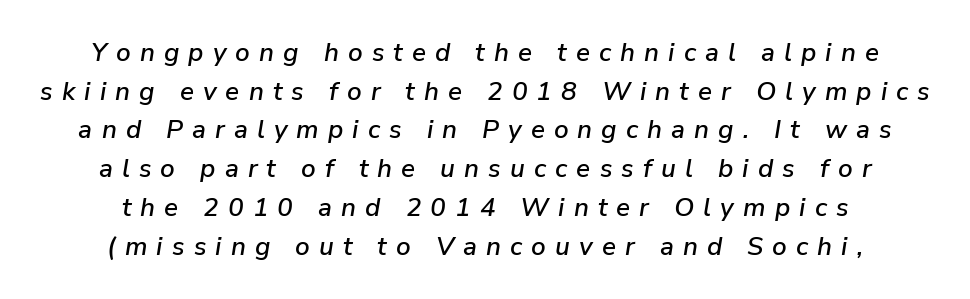
{"italic": "yes", "lean": "right", "slant_degrees": 9, "underline": "no", "align": "center", "line_spacing": "normal", "line_spacing_ratio": 1.49, "letter_spacing": "wide", "letter_spacing_em": 0.35, "glyph_px": 26}
